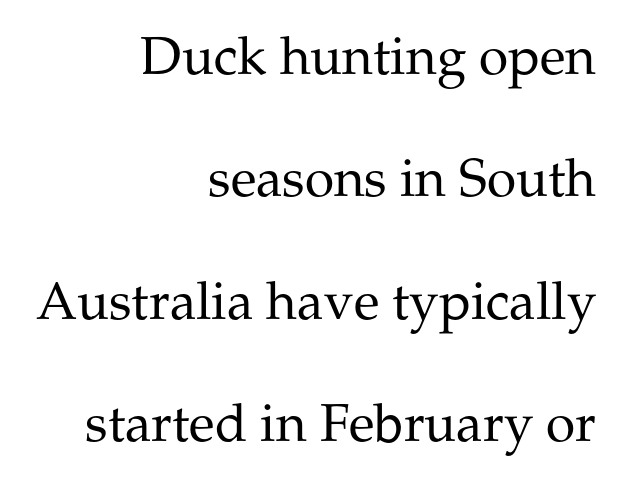
The image shows 53 px regular-weight serif type, upright; set right-aligned, loose line spacing (2.31x), normal letter spacing, not underlined; medium stroke contrast and a medium x-height.
